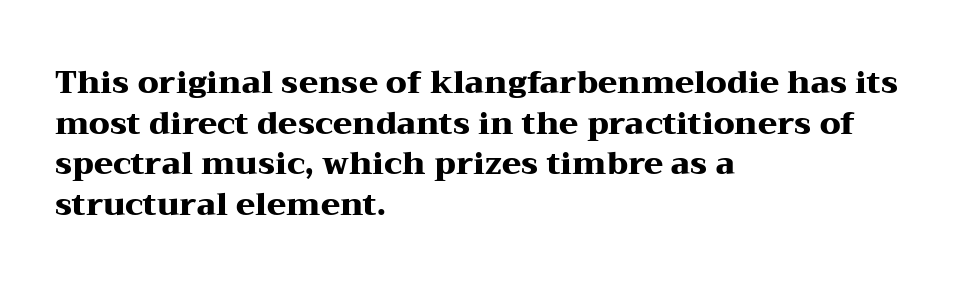
Q: Is the text bold? A: Yes.
Q: Is the text italic (slanted)? A: No, it is upright.
Q: Is the typeface a serif or a sans-serif typeface? A: Serif.
Q: Is the text underlined? A: No.
Q: How is the paragraph aligned? A: Left-aligned.
Q: Is the spacing between letters normal or unusually wide? A: Normal.
Q: Is the spacing between lines tight, normal or loose? A: Normal.
Q: Width (condensed, normal, or wide)? A: Wide.
Q: Stroke contrast? A: Medium.
Q: x-height? A: Medium.
Q: Monospaced? A: No.
